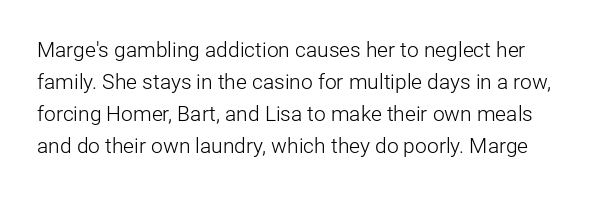
Does the leading feel generous? No, just average. Only glyphs here, with clear space below each row. No extra ink here — the face is not bold. Vertical strokes here are truly vertical. The line texture is even and compact thanks to regular tracking.
